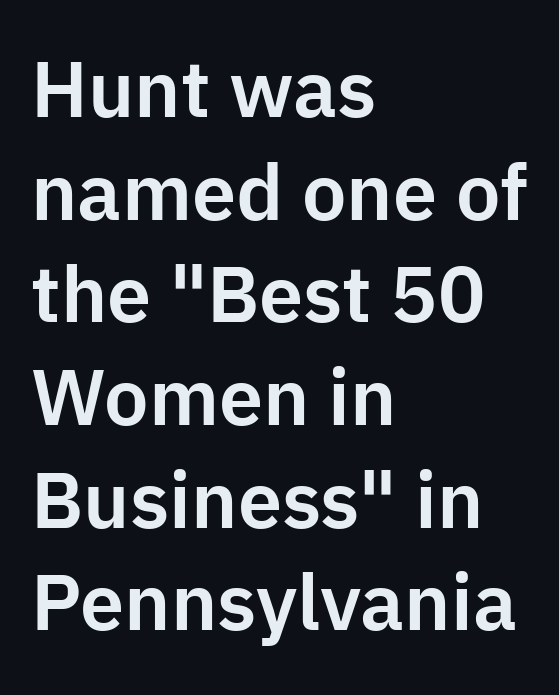
The image shows 79 px sans-serif type, upright; set left-aligned, normal line spacing (1.3x), normal letter spacing, not underlined; low stroke contrast and a medium x-height.
